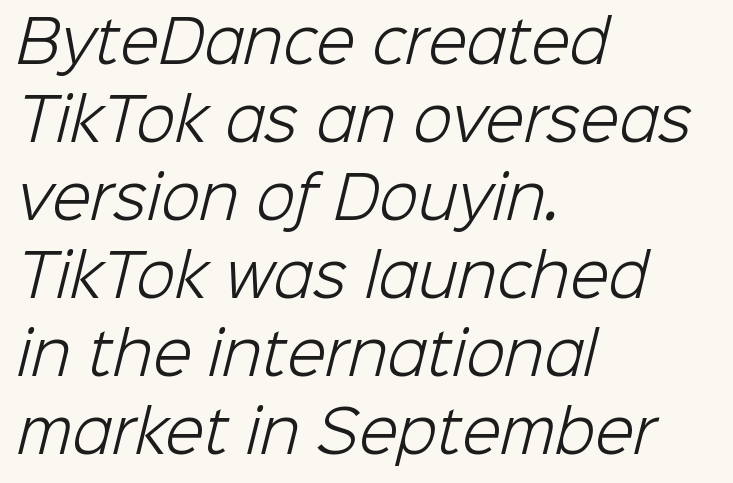
The image shows 57 px light sans-serif type; set left-aligned, normal line spacing (1.37x), normal letter spacing, not underlined; low stroke contrast and a medium x-height.
